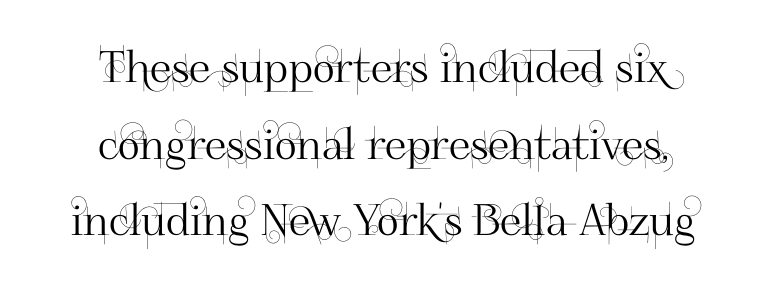
{"serif": "no", "italic": "no", "width": "normal", "stroke_contrast": "high", "x_height": "small", "monospaced": "no", "underline": "no", "align": "center", "line_spacing_ratio": 1.78, "letter_spacing": "normal", "letter_spacing_em": 0.0, "glyph_px": 43}
